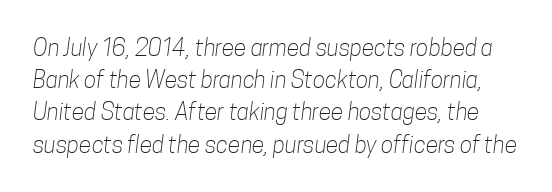
A typesetter would call this zero additional tracking. Stroke thickness stays within the range of a standard reading face or lighter. Rows of type keep a routine distance in the vertical direction. Beneath every word, the page is bare.
